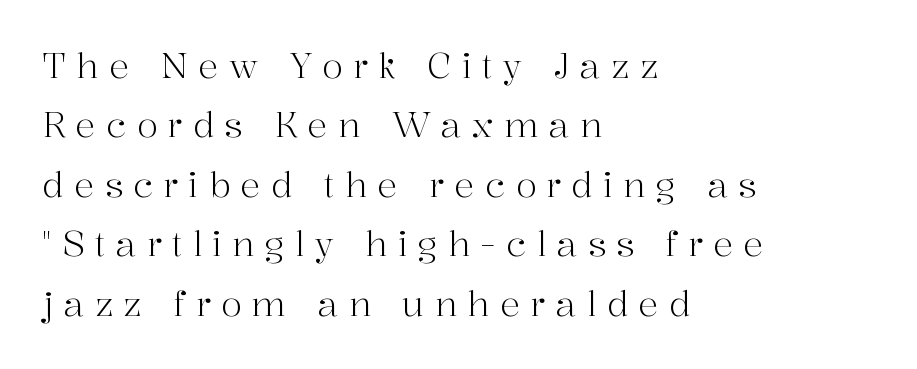
Q: Is the text bold? A: No.
Q: Is the text italic (slanted)? A: No, it is upright.
Q: Is the typeface a serif or a sans-serif typeface? A: Serif.
Q: Is the text underlined? A: No.
Q: How is the paragraph aligned? A: Left-aligned.
Q: Is the spacing between letters normal or unusually wide? A: Unusually wide.
Q: Width (condensed, normal, or wide)? A: Normal.
Q: Stroke contrast? A: High.
Q: x-height? A: Medium.
Q: Monospaced? A: No.
